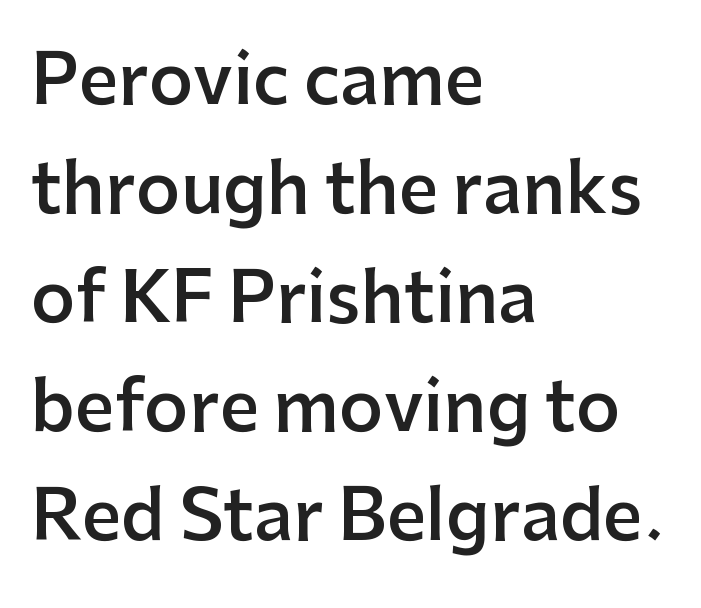
Underline: absent. Layout note: lines flush left. Unlike a traditional serif, this face leaves its strokes unadorned. These lines were composed using upright roman letters. The line-height multiplier appears to be the usual default. This sample has the flowing, uneven cadence of proportional lettering.
